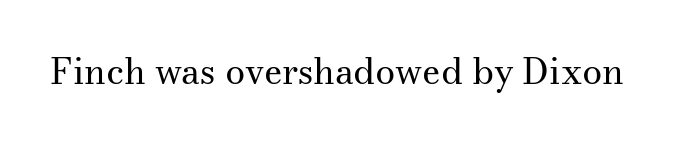
The image shows 36 px regular-weight serif type, upright; set normal letter spacing, not underlined; medium stroke contrast and a small x-height.
